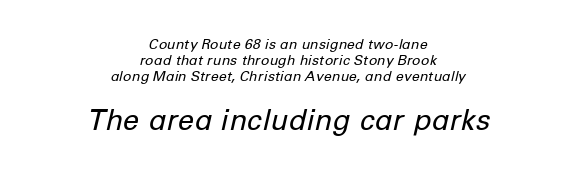
Q: Is the text bold? A: No.
Q: Is the text italic (slanted)? A: Yes, it leans right by about 12 degrees.
Q: Is the text underlined? A: No.
Q: How is the paragraph aligned? A: Centered.
Q: Is the spacing between letters normal or unusually wide? A: Normal.
Q: Is the spacing between lines tight, normal or loose? A: Tight.
Q: Which block of text is set in a larger size, the first (top) or the second (bottom)? A: The second (bottom) one.
Q: Width (condensed, normal, or wide)? A: Normal.
Q: Stroke contrast? A: Low.
Q: x-height? A: Medium.
Q: Monospaced? A: No.
